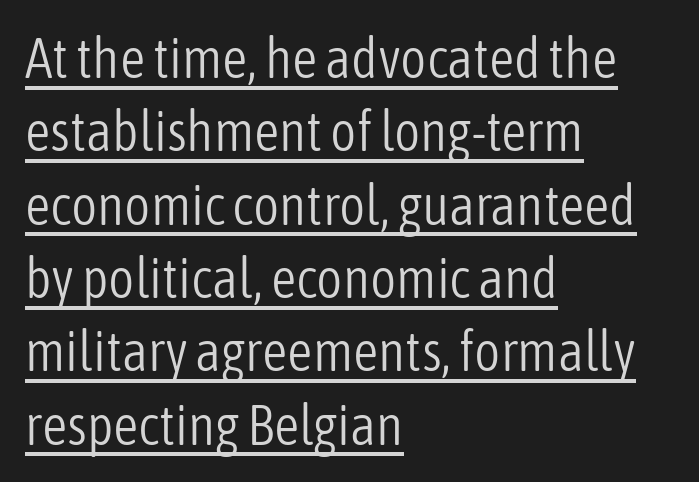
{"serif": "no", "italic": "no", "bold": "no", "weight": "light", "width": "condensed", "stroke_contrast": "low", "x_height": "medium", "monospaced": "no", "underline": "yes", "align": "left", "line_spacing": "normal", "line_spacing_ratio": 1.31, "letter_spacing": "normal", "letter_spacing_em": 0.0, "glyph_px": 56}
